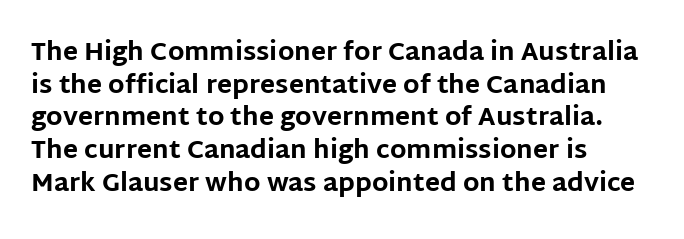
You could call the tracking neutral — neither tight nor loose. Ordinary non-slanted type is in use. Heavy, bold letterforms. Does the copy run flush right? No — it runs flush left. Regular leading.
